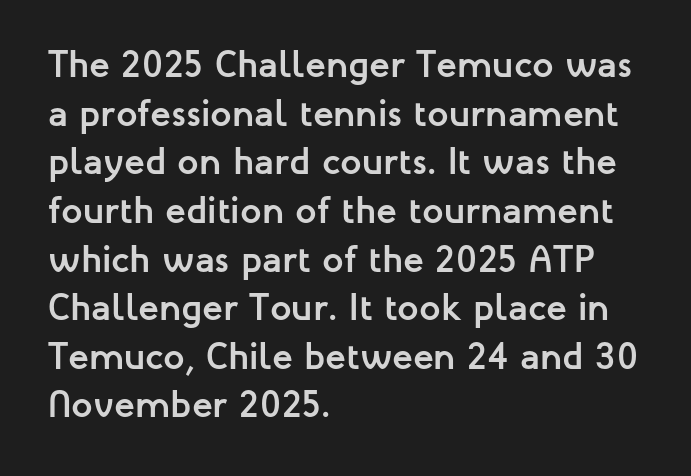
{"serif": "no", "italic": "no", "bold": "yes", "weight": "semibold", "width": "normal", "stroke_contrast": "low", "x_height": "medium", "monospaced": "no", "underline": "no", "align": "left", "line_spacing": "normal", "line_spacing_ratio": 1.28, "letter_spacing": "normal", "letter_spacing_em": 0.0, "glyph_px": 38}
